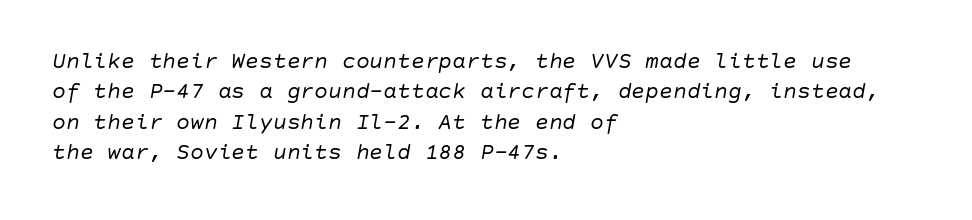
Q: Is the text bold? A: No.
Q: Is the text italic (slanted)? A: Yes, it leans right by about 10 degrees.
Q: Is the text underlined? A: No.
Q: How is the paragraph aligned? A: Left-aligned.
Q: Is the spacing between letters normal or unusually wide? A: Normal.
Q: Is the spacing between lines tight, normal or loose? A: Normal.
